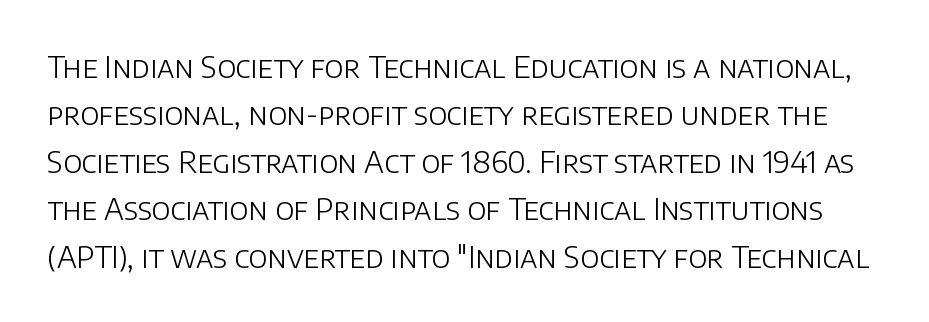
Letter spacing: default. Serifs: no, the terminals of the letterforms are clean. These lines are rendered in a variable-pitch font. No italicization has been applied; the sample stays upright.
